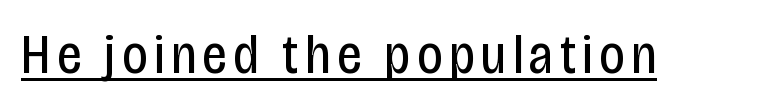
The image shows 55 px regular-weight, condensed sans-serif type, upright; set underlined; low stroke contrast and a large x-height.
